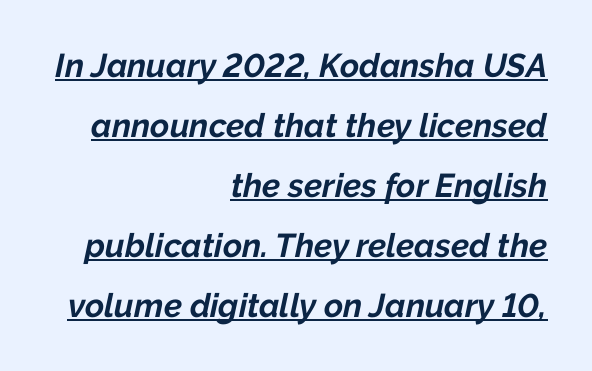
Students, note that the glyphs here touch the page at normal intervals. Caption: lettering with a line underneath. Here the designer chose a conventional face with non-uniform glyph widths. The passage is arranged like a letterhead date or caption credit — flush right. Heft: maximum for text — a bold. Slant detected: the letters are inclined.
